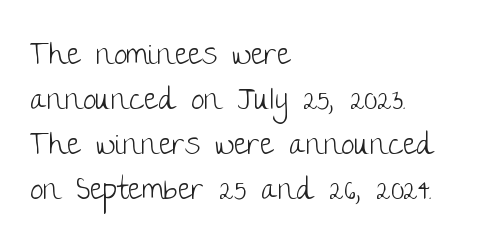
{"serif": "no", "italic": "no", "bold": "no", "weight": "light", "width": "normal", "stroke_contrast": "low", "x_height": "large", "monospaced": "no", "underline": "no", "align": "left", "line_spacing": "normal", "line_spacing_ratio": 1.5, "letter_spacing": "normal", "letter_spacing_em": 0.0, "glyph_px": 30}
